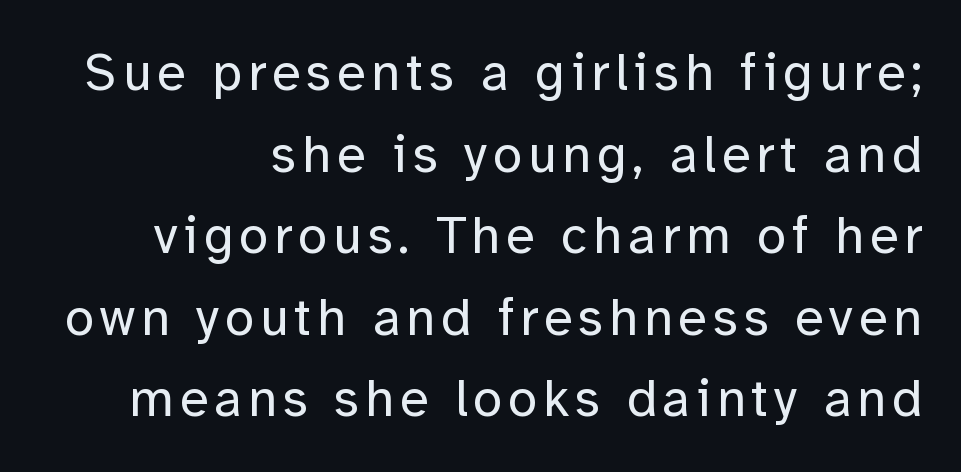
Q: Is the text bold? A: No.
Q: Is the text italic (slanted)? A: No, it is upright.
Q: Is the typeface a serif or a sans-serif typeface? A: Sans-serif.
Q: Is the text underlined? A: No.
Q: How is the paragraph aligned? A: Right-aligned.
Q: Is the spacing between lines tight, normal or loose? A: Normal.
Q: Width (condensed, normal, or wide)? A: Normal.
Q: Stroke contrast? A: Low.
Q: x-height? A: Medium.
Q: Monospaced? A: No.
